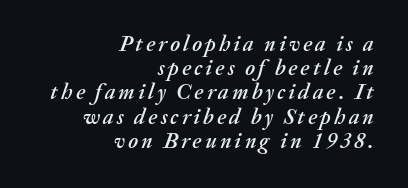
{"italic": "yes", "lean": "right", "slant_degrees": 20, "underline": "no", "align": "right", "line_spacing": "tight", "line_spacing_ratio": 1.1, "glyph_px": 22}
